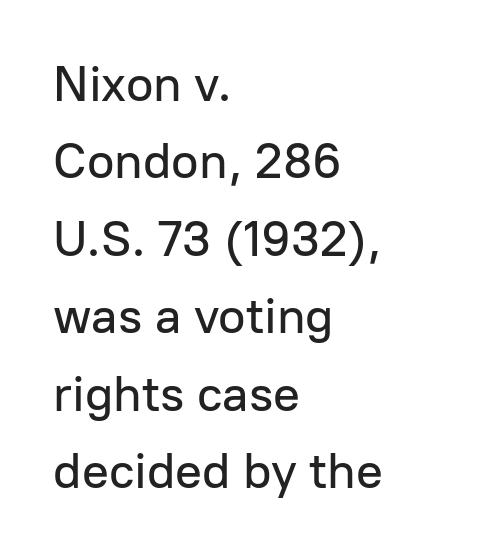
Do the characters align in a grid? No, the font is proportional. Is there any slant? The stems are plumb. No extra tracking has been applied to these lines. The rendering anchors every line to the left-hand side. The designer went with a sans here, leaving each stem footless. The rendering uses a moderate line-height, typical for paragraphs.
